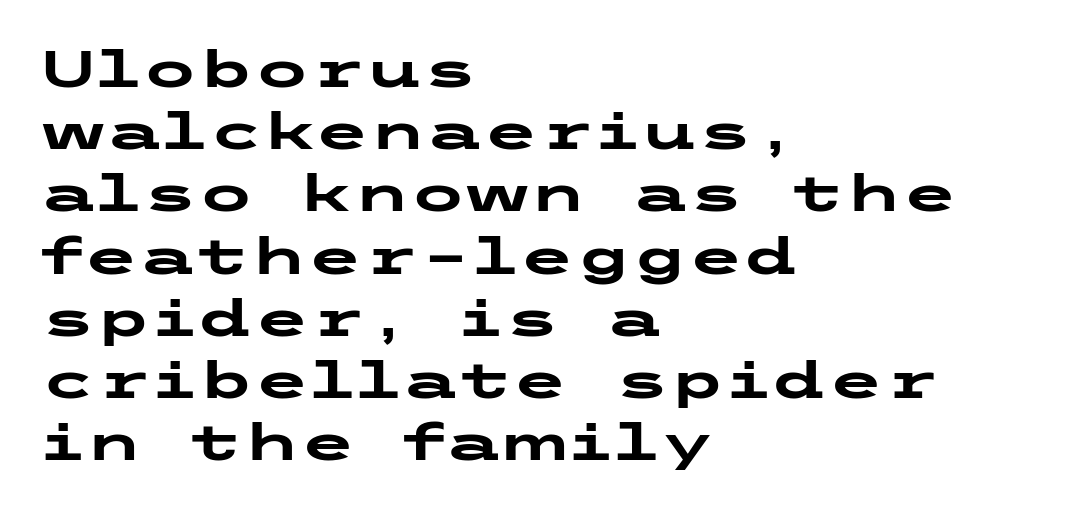
The gaps between neighbouring characters are ordinary and unremarkable. The typesetter chose a ragged-right arrangement here. The letters carry no serifs — their stems end cleanly without finishing strokes. Pretty heavy lettering here — definitely bold. The baseline area is clear.
